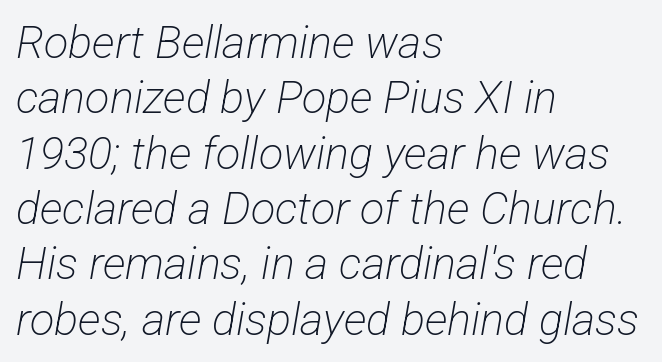
Type without underlining. One-word summary of the alignment: left. The strokes are not fattened; the text isn't bold. Check where the strokes stop: nothing finishes them off — pure sans. The rendering uses natural spacing where letterforms have individual widths. Nothing unusual about the tracking: characters are spaced as the font intends.
